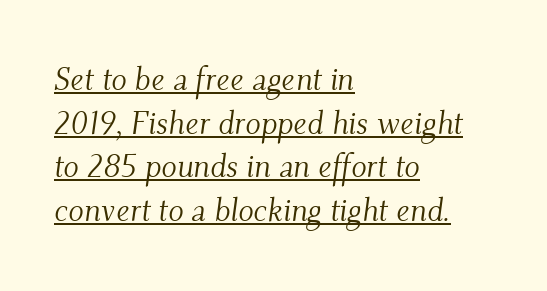
Q: Is the text bold? A: No.
Q: Is the text italic (slanted)? A: Yes, it leans right by about 9 degrees.
Q: Is the typeface a serif or a sans-serif typeface? A: Serif.
Q: Is the text underlined? A: Yes.
Q: How is the paragraph aligned? A: Left-aligned.
Q: Is the spacing between letters normal or unusually wide? A: Normal.
Q: Is the spacing between lines tight, normal or loose? A: Normal.
Q: Width (condensed, normal, or wide)? A: Normal.
Q: Stroke contrast? A: Medium.
Q: x-height? A: Small.
Q: Monospaced? A: No.
